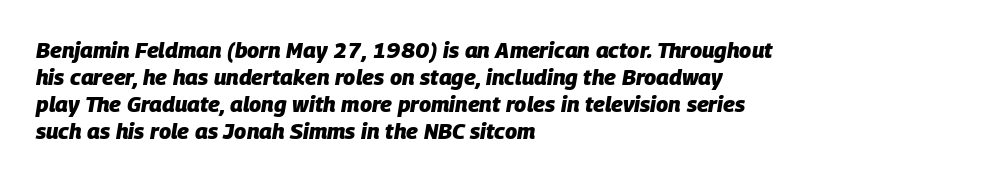
The image shows 22 px bold type, italic (leaning right); set left-aligned, line spacing 1.23x, normal letter spacing, not underlined.
